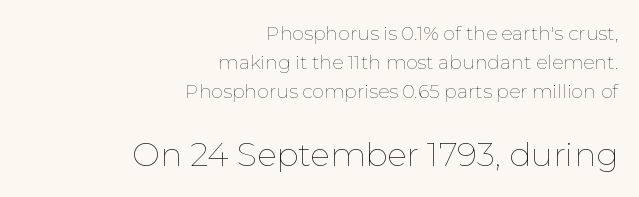
{"italic": "no", "bold": "no", "weight": "thin", "width": "normal", "stroke_contrast": "low", "x_height": "medium", "monospaced": "no", "underline": "no", "align": "right", "line_spacing": "normal", "line_spacing_ratio": 1.52, "letter_spacing": "normal", "letter_spacing_em": 0.0, "larger_block": "second", "size_ratio": 1.74, "glyph_px": 33}
